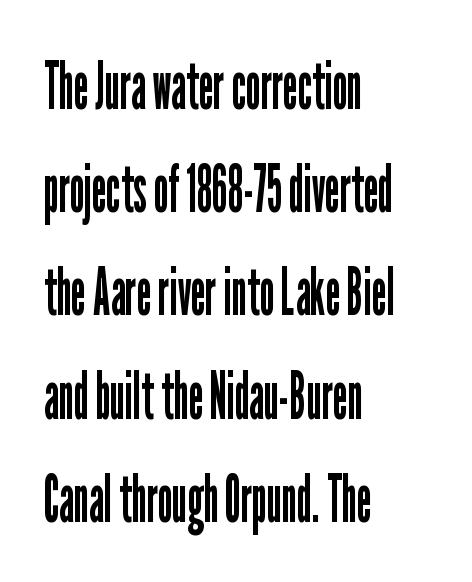
Successive baselines arrive at the customary interval. What kind of face is this? One without serifs — a sans. The line texture is even and compact thanks to regular tracking. Each letter keeps its own natural width here, so spacing adapts to shape. The letterforms sit at book weight or below.
